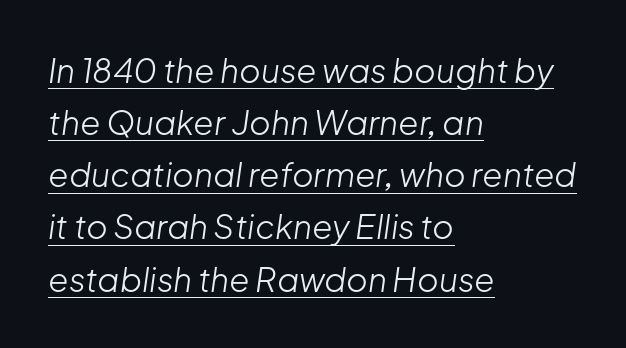
Q: Is the text bold? A: No.
Q: Is the text italic (slanted)? A: Yes, it leans right by about 8 degrees.
Q: Is the text underlined? A: Yes.
Q: How is the paragraph aligned? A: Left-aligned.
Q: Is the spacing between letters normal or unusually wide? A: Normal.
Q: Is the spacing between lines tight, normal or loose? A: Normal.
Q: Width (condensed, normal, or wide)? A: Normal.
Q: Stroke contrast? A: Low.
Q: x-height? A: Medium.
Q: Monospaced? A: No.
